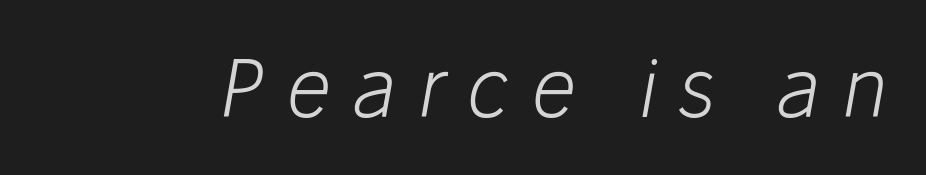
{"italic": "yes", "lean": "right", "slant_degrees": 10, "bold": "no", "weight": "light", "width": "normal", "stroke_contrast": "low", "x_height": "medium", "monospaced": "no", "underline": "no", "letter_spacing": "wide", "letter_spacing_em": 0.27, "glyph_px": 79}
